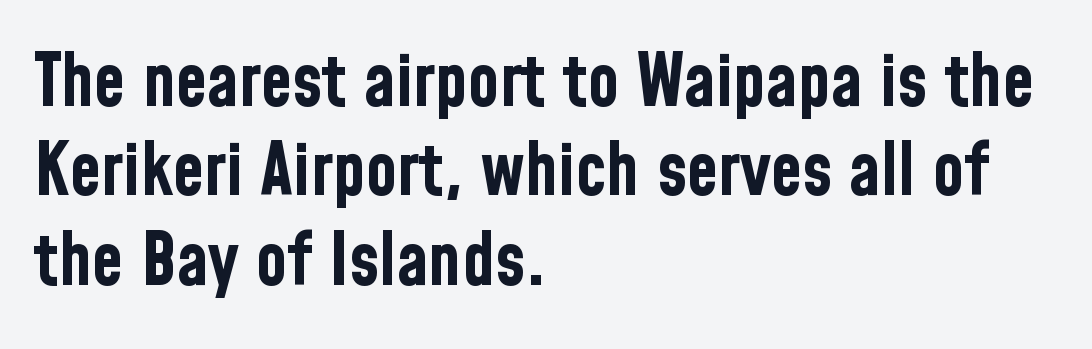
The image shows 72 px bold, condensed sans-serif type, upright; set left-aligned, line spacing 1.24x, normal letter spacing, not underlined; low stroke contrast and a medium x-height.
